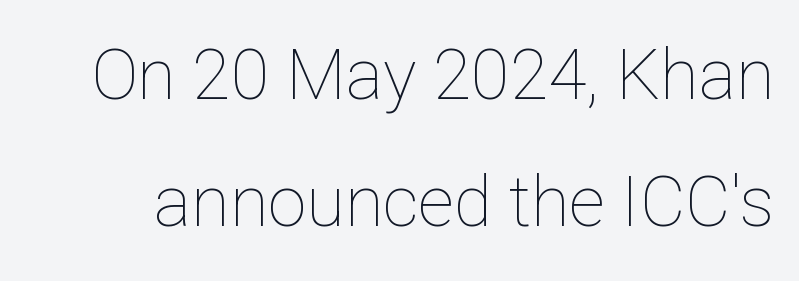
The image shows 70 px thin type, upright; set line spacing 1.81x, normal letter spacing, not underlined; low stroke contrast and a medium x-height.
